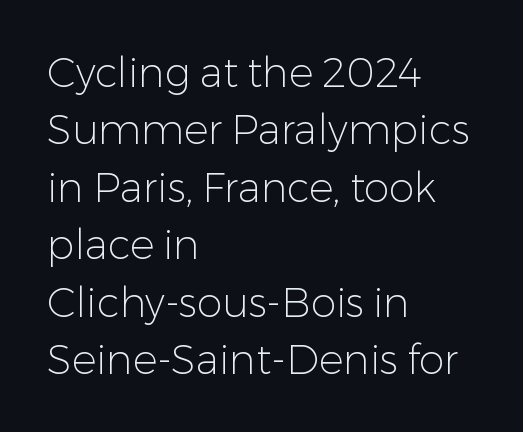
The image shows 41 px light sans-serif type, upright; set left-aligned, normal line spacing (1.4x), normal letter spacing, not underlined; low stroke contrast and a medium x-height.
